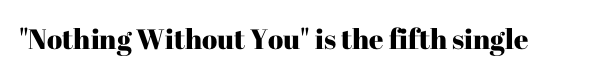
Font category for this specimen: serif. The letters advance in unequal steps, a hallmark of proportional type. The baseline area is clear. This sample uses plain, unmodified letter spacing. Every character sits straight up, as roman type does.
